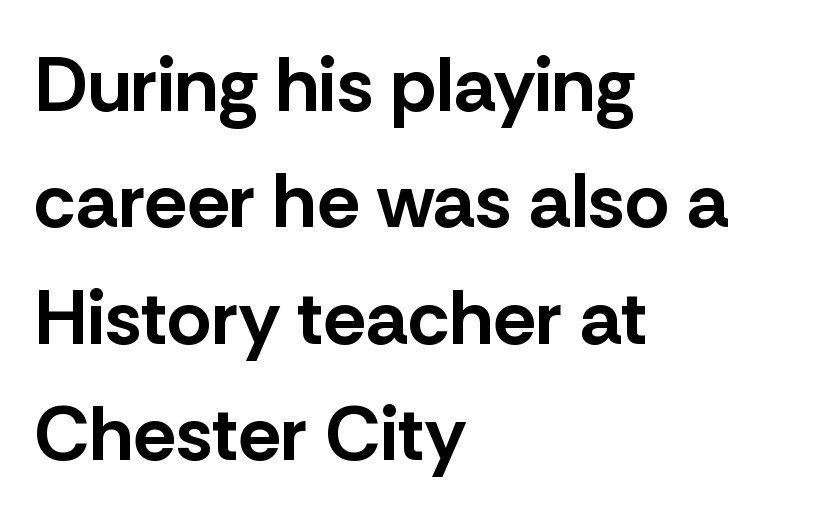
Q: Is the text bold? A: Yes.
Q: Is the text italic (slanted)? A: No, it is upright.
Q: Is the typeface a serif or a sans-serif typeface? A: Sans-serif.
Q: Is the text underlined? A: No.
Q: How is the paragraph aligned? A: Left-aligned.
Q: Is the spacing between letters normal or unusually wide? A: Normal.
Q: Is the spacing between lines tight, normal or loose? A: Normal.
Q: Width (condensed, normal, or wide)? A: Normal.
Q: Stroke contrast? A: Low.
Q: x-height? A: Medium.
Q: Monospaced? A: No.
